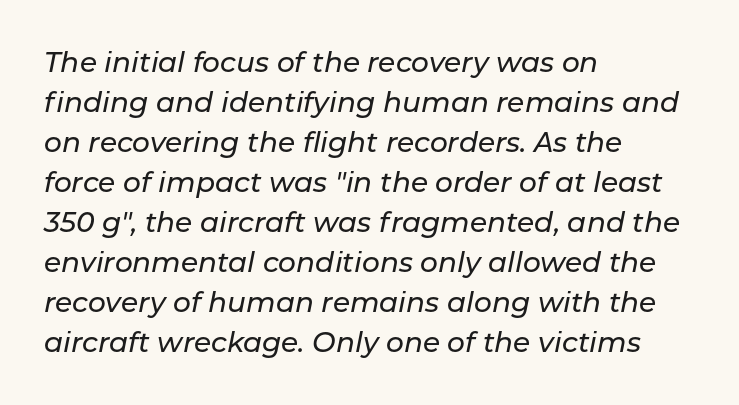
The image shows 28 px text type, italic (leaning right); set left-aligned, normal line spacing (1.43x), normal letter spacing, not underlined; low stroke contrast and a medium x-height.
